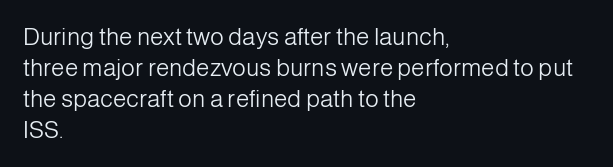
{"italic": "no", "bold": "no", "underline": "no", "align": "left", "line_spacing": "normal", "line_spacing_ratio": 1.29, "letter_spacing": "normal", "letter_spacing_em": 0.0, "glyph_px": 24}
